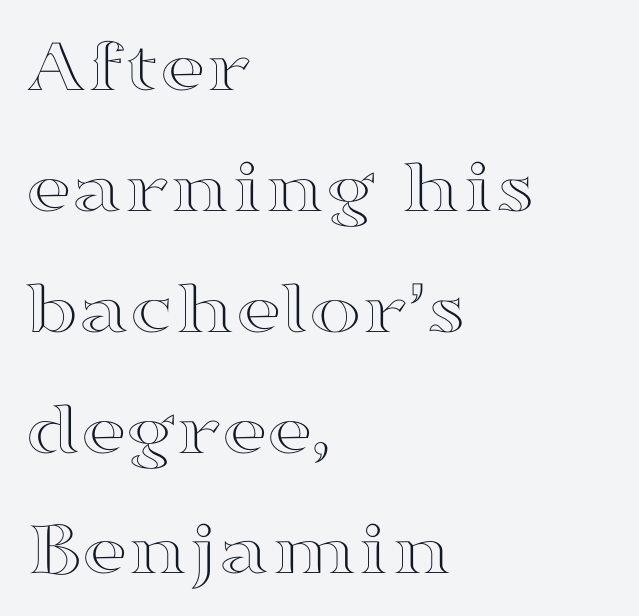
Q: Is the text italic (slanted)? A: No, it is upright.
Q: Is the text underlined? A: No.
Q: How is the paragraph aligned? A: Left-aligned.
Q: Is the spacing between letters normal or unusually wide? A: Normal.
Q: Is the spacing between lines tight, normal or loose? A: Normal.
Q: Width (condensed, normal, or wide)? A: Wide.
Q: x-height? A: Medium.
Q: Monospaced? A: No.
